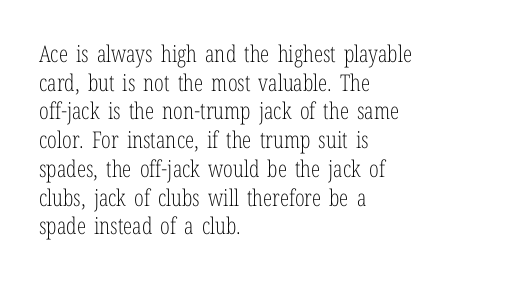
{"italic": "no", "bold": "no", "underline": "no", "align": "left", "line_spacing": "normal", "line_spacing_ratio": 1.25, "letter_spacing": "normal", "letter_spacing_em": 0.0, "glyph_px": 23}
